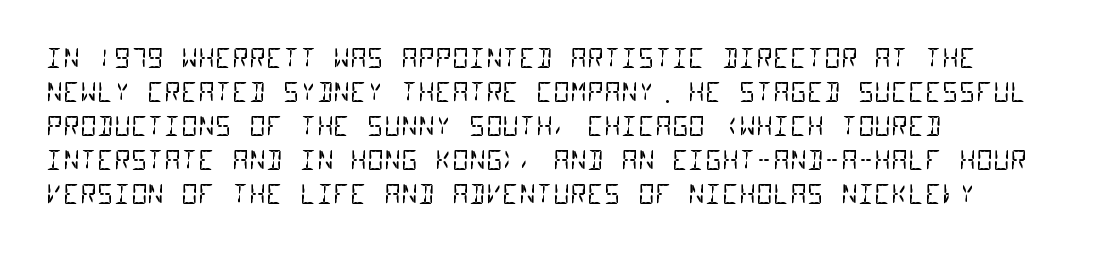
Q: Is the text bold? A: No.
Q: Is the text underlined? A: No.
Q: How is the paragraph aligned? A: Left-aligned.
Q: Is the spacing between letters normal or unusually wide? A: Normal.
Q: Is the spacing between lines tight, normal or loose? A: Normal.
